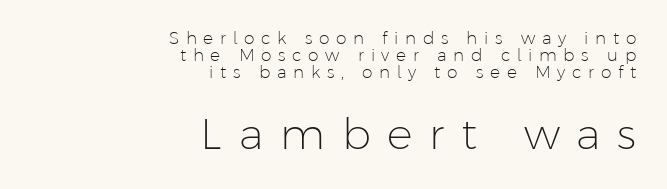
The image shows 43 px light sans-serif type, upright; set right-aligned, tight line spacing (1.01x), unusually wide letter spacing (+0.39 em), not underlined; the second (bottom) block is 2.53x larger; low stroke contrast and a medium x-height.
